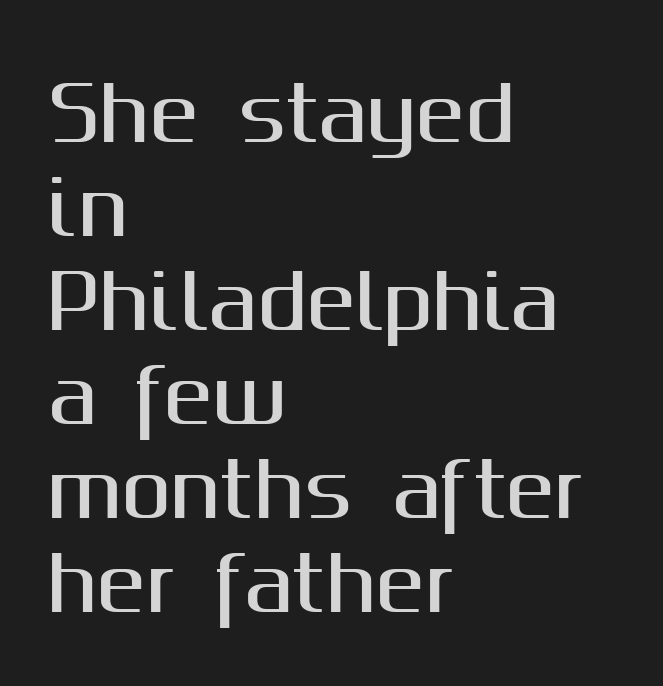
The image shows 74 px sans-serif type, upright; set left-aligned, normal line spacing (1.27x), normal letter spacing, not underlined; medium stroke contrast and a medium x-height.
